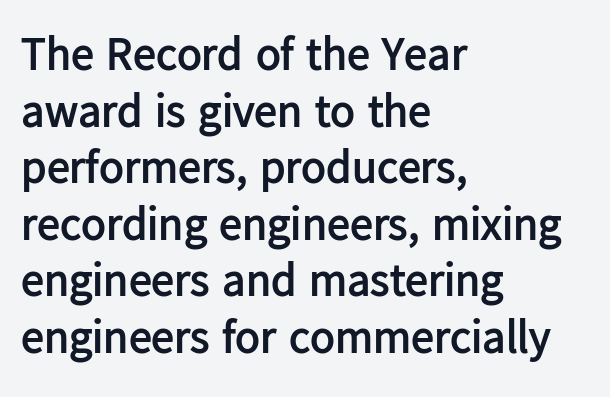
Q: Is the text bold? A: Yes.
Q: Is the text italic (slanted)? A: No, it is upright.
Q: Is the typeface a serif or a sans-serif typeface? A: Sans-serif.
Q: Is the text underlined? A: No.
Q: How is the paragraph aligned? A: Left-aligned.
Q: Is the spacing between letters normal or unusually wide? A: Normal.
Q: Width (condensed, normal, or wide)? A: Normal.
Q: Stroke contrast? A: Low.
Q: x-height? A: Medium.
Q: Monospaced? A: No.
